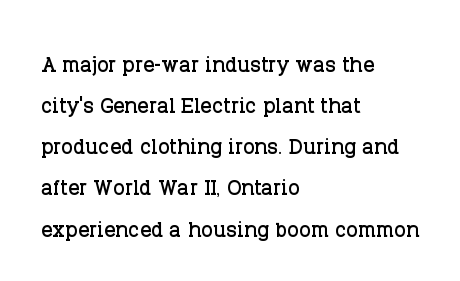
It's the straight-up-and-down kind of type. Every row of glyphs begins at an identical x-position on the left. Plain, unruled lines of type. In terms of leading, this rendering sits right in the middle. Is this a fixed-width face? No — the glyphs have proportional, varying widths.
